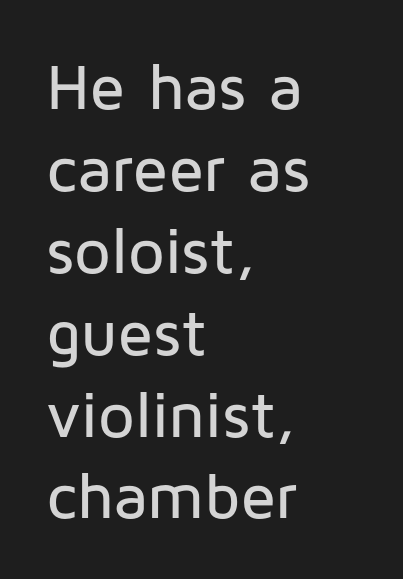
The image shows 65 px sans-serif type, upright; set left-aligned, normal line spacing (1.26x), normal letter spacing, not underlined; low stroke contrast and a medium x-height.
